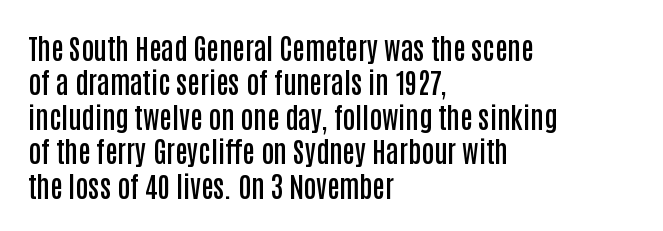
{"serif": "no", "italic": "no", "bold": "semi", "weight": "semibold", "width": "condensed", "stroke_contrast": "low", "x_height": "large", "monospaced": "no", "underline": "no", "align": "left", "line_spacing_ratio": 1.23, "letter_spacing": "normal", "letter_spacing_em": 0.0, "glyph_px": 28}
